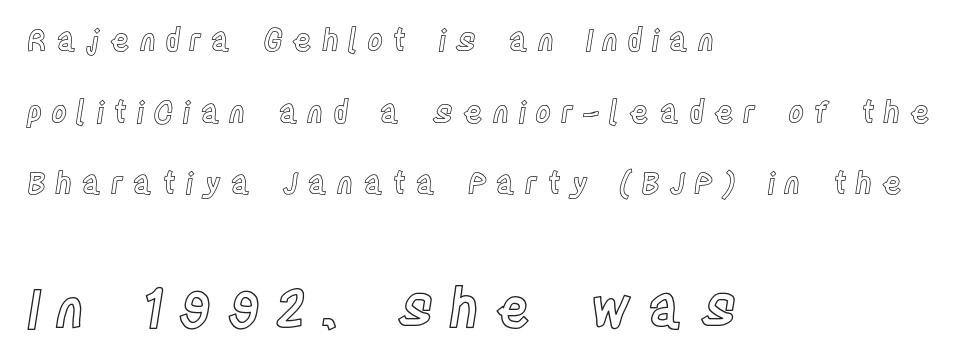
The image shows 53 px condensed type; set left-aligned, loose line spacing (2.39x), unusually wide letter spacing (+0.31 em), not underlined; the second (bottom) block is 1.77x larger; a large x-height.
